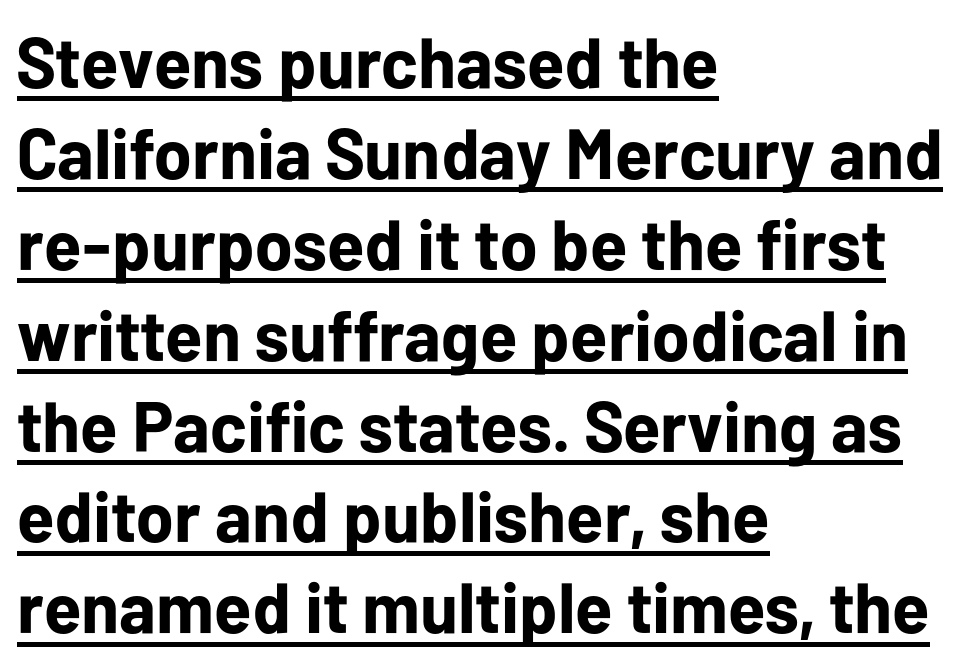
The image shows 71 px bold sans-serif type, upright; set left-aligned, normal line spacing (1.28x), normal letter spacing, underlined; low stroke contrast and a medium x-height.
